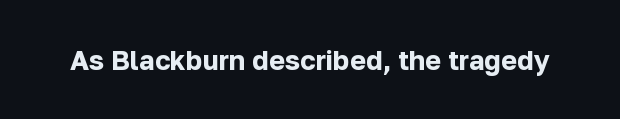
{"italic": "no", "bold": "yes", "underline": "no", "letter_spacing": "normal", "letter_spacing_em": 0.0, "glyph_px": 27}
